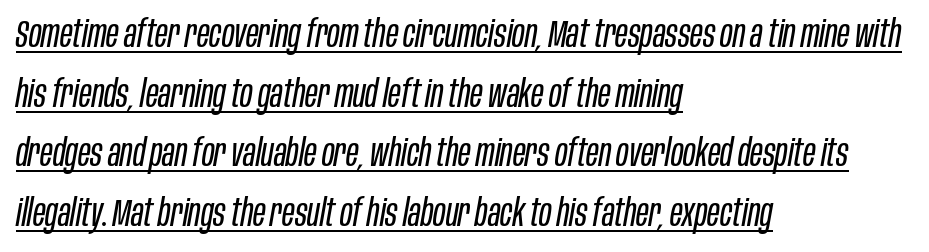
{"italic": "yes", "lean": "right", "slant_degrees": 10, "bold": "no", "weight": "regular", "width": "condensed", "stroke_contrast": "low", "x_height": "large", "monospaced": "no", "underline": "yes", "align": "left", "line_spacing": "normal", "line_spacing_ratio": 1.57, "letter_spacing": "normal", "letter_spacing_em": 0.0, "glyph_px": 38}
